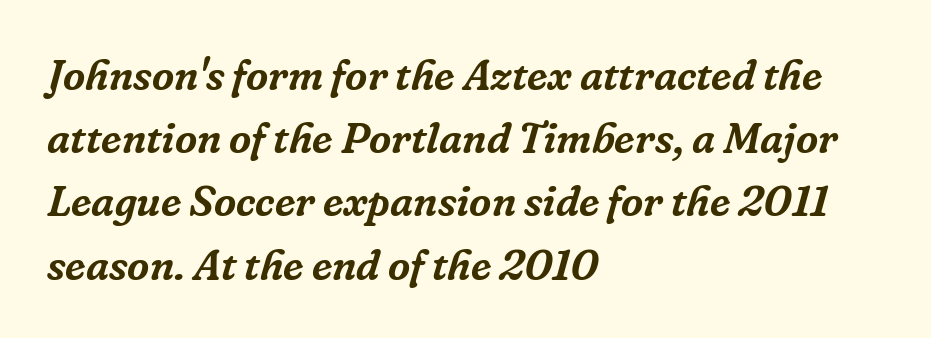
Q: Is the text italic (slanted)? A: Yes, it leans right by about 16 degrees.
Q: Is the typeface a serif or a sans-serif typeface? A: Serif.
Q: Is the text underlined? A: No.
Q: How is the paragraph aligned? A: Left-aligned.
Q: Is the spacing between letters normal or unusually wide? A: Normal.
Q: Is the spacing between lines tight, normal or loose? A: Normal.
Q: Width (condensed, normal, or wide)? A: Normal.
Q: Stroke contrast? A: Low.
Q: x-height? A: Medium.
Q: Monospaced? A: No.
